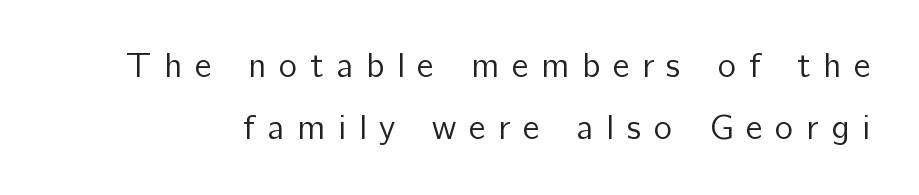
Q: Is the text bold? A: No.
Q: Is the text italic (slanted)? A: No, it is upright.
Q: Is the typeface a serif or a sans-serif typeface? A: Sans-serif.
Q: Is the text underlined? A: No.
Q: Is the spacing between letters normal or unusually wide? A: Unusually wide.
Q: Width (condensed, normal, or wide)? A: Normal.
Q: Stroke contrast? A: Low.
Q: x-height? A: Medium.
Q: Monospaced? A: No.
